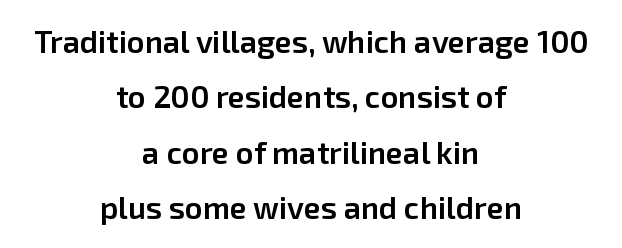
Q: Is the text bold? A: Semi-bold.
Q: Is the text italic (slanted)? A: No, it is upright.
Q: Is the typeface a serif or a sans-serif typeface? A: Sans-serif.
Q: Is the text underlined? A: No.
Q: How is the paragraph aligned? A: Centered.
Q: Is the spacing between letters normal or unusually wide? A: Normal.
Q: Width (condensed, normal, or wide)? A: Normal.
Q: Stroke contrast? A: Low.
Q: x-height? A: Medium.
Q: Monospaced? A: No.
